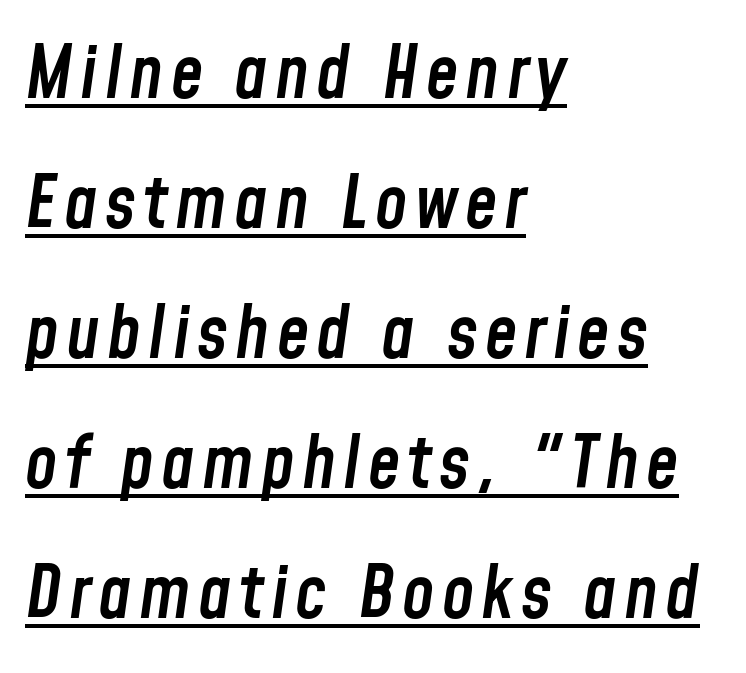
The image shows 73 px semibold, condensed type, italic (leaning right); set left-aligned, line spacing 1.78x, underlined; low stroke contrast and a medium x-height.
